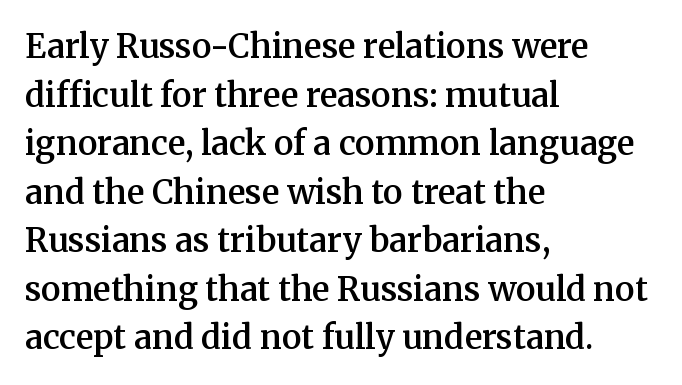
The image shows 33 px semibold serif type, upright; set left-aligned, normal line spacing (1.47x), normal letter spacing, not underlined; medium stroke contrast and a medium x-height.
